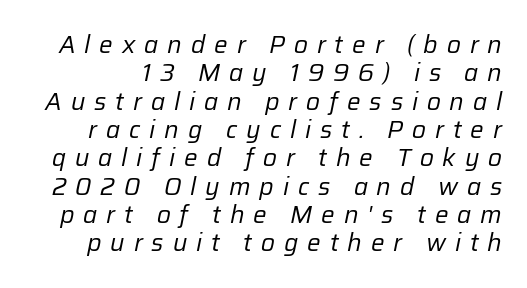
{"italic": "yes", "lean": "right", "slant_degrees": 12, "bold": "no", "underline": "no", "line_spacing_ratio": 1.18, "letter_spacing": "wide", "letter_spacing_em": 0.37, "glyph_px": 24}
